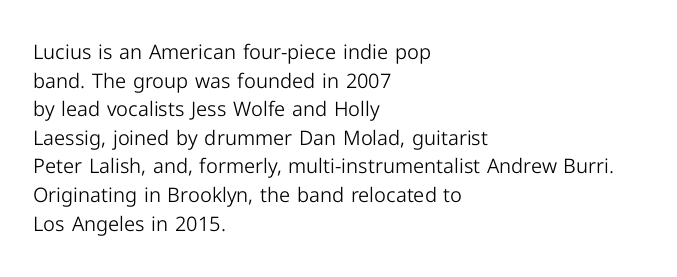
Honestly, the letter spacing is just normal — you wouldn't notice it. Every row of glyphs begins at an identical x-position on the left. The lettering holds an erect, upright posture throughout. A typesetter would call this leading conventional body-copy spacing.
